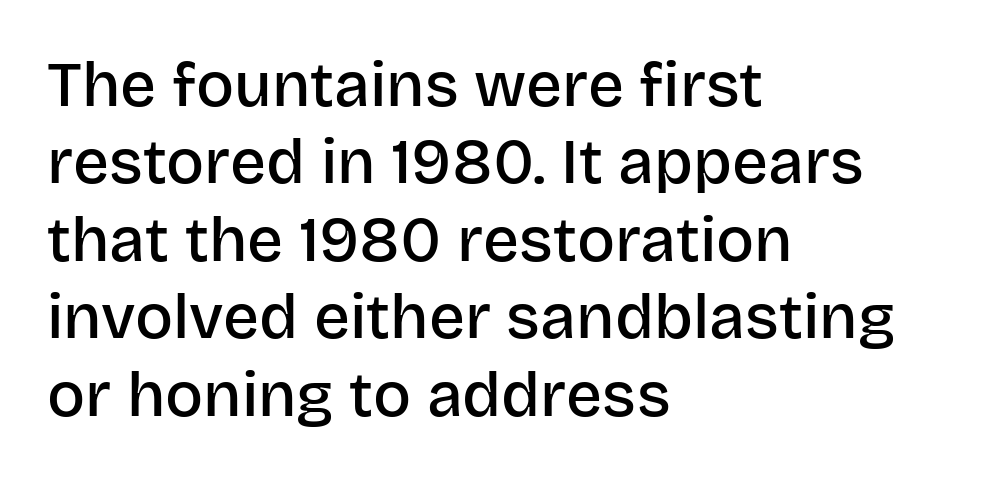
Q: Is the text bold? A: Semi-bold.
Q: Is the text italic (slanted)? A: No, it is upright.
Q: Is the typeface a serif or a sans-serif typeface? A: Sans-serif.
Q: Is the text underlined? A: No.
Q: How is the paragraph aligned? A: Left-aligned.
Q: Is the spacing between letters normal or unusually wide? A: Normal.
Q: Width (condensed, normal, or wide)? A: Normal.
Q: Stroke contrast? A: Low.
Q: x-height? A: Large.
Q: Monospaced? A: No.
